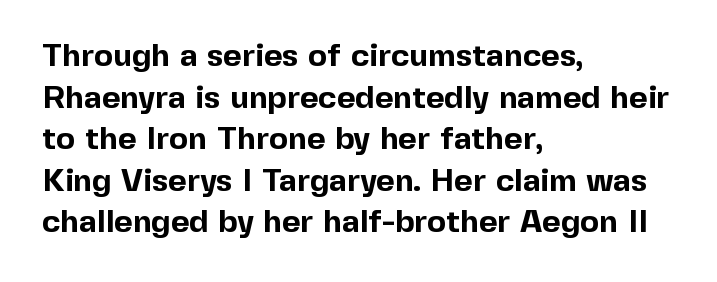
{"serif": "no", "italic": "no", "bold": "yes", "weight": "bold", "width": "normal", "x_height": "medium", "monospaced": "no", "underline": "no", "align": "left", "line_spacing": "normal", "line_spacing_ratio": 1.3, "letter_spacing": "normal", "letter_spacing_em": 0.0, "glyph_px": 32}
